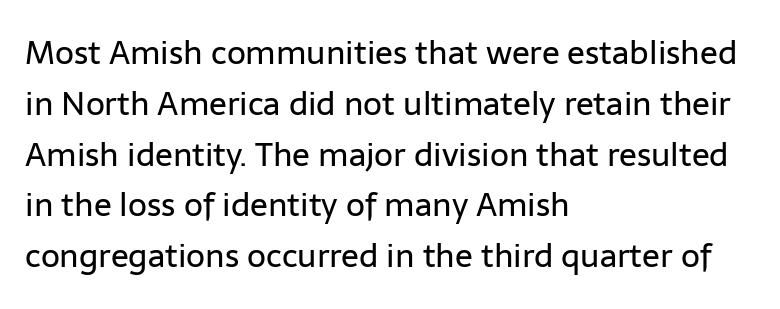
Decoration check: the copy has no underline. Inter-character spacing is left at the font's built-in metrics. A light-to-regular cut is what we see here. Letterform terminals end flat and unadorned throughout the passage. The rendering uses a moderate line-height, typical for paragraphs.
